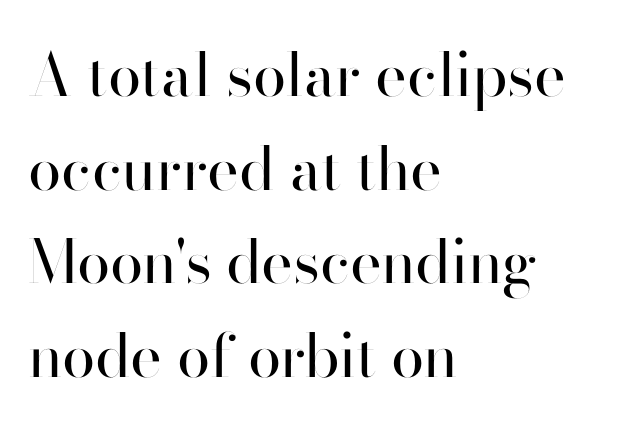
Q: Is the text bold? A: No.
Q: Is the text italic (slanted)? A: No, it is upright.
Q: Is the typeface a serif or a sans-serif typeface? A: Sans-serif.
Q: Is the text underlined? A: No.
Q: How is the paragraph aligned? A: Left-aligned.
Q: Is the spacing between letters normal or unusually wide? A: Normal.
Q: Is the spacing between lines tight, normal or loose? A: Normal.
Q: Width (condensed, normal, or wide)? A: Normal.
Q: Stroke contrast? A: High.
Q: x-height? A: Small.
Q: Monospaced? A: No.
